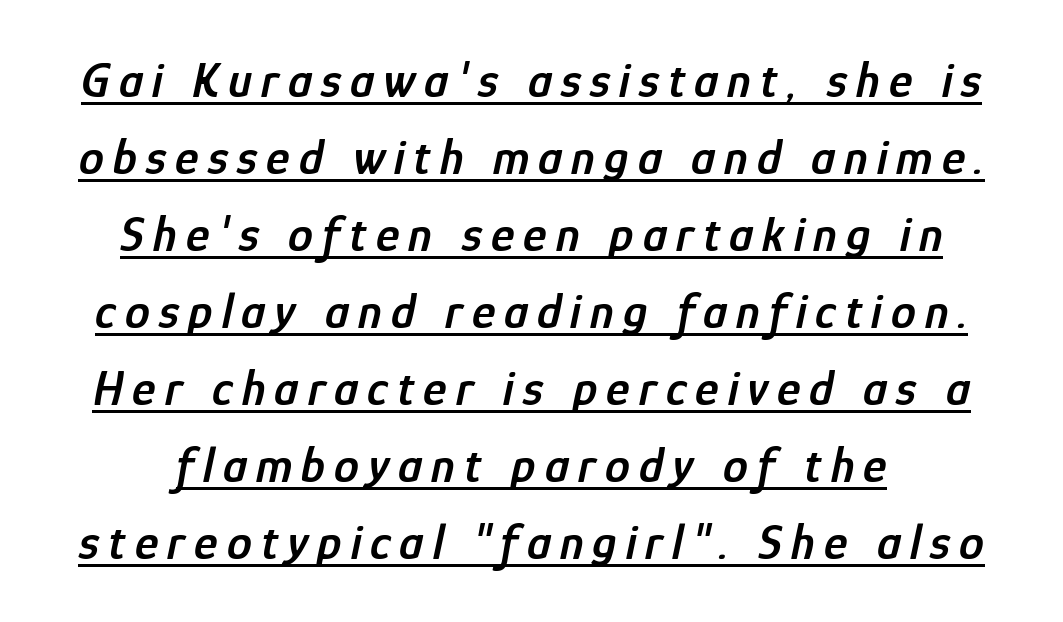
{"italic": "yes", "lean": "right", "slant_degrees": 12, "bold": "semi", "weight": "semibold", "width": "condensed", "stroke_contrast": "low", "x_height": "medium", "monospaced": "no", "underline": "yes", "line_spacing": "normal", "line_spacing_ratio": 1.54, "glyph_px": 50}
